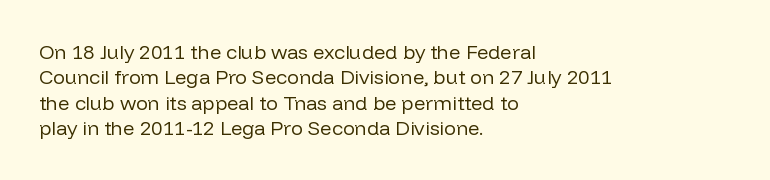
{"italic": "no", "bold": "no", "underline": "no", "align": "left", "line_spacing": "normal", "line_spacing_ratio": 1.27, "letter_spacing": "normal", "letter_spacing_em": 0.0, "glyph_px": 20}
